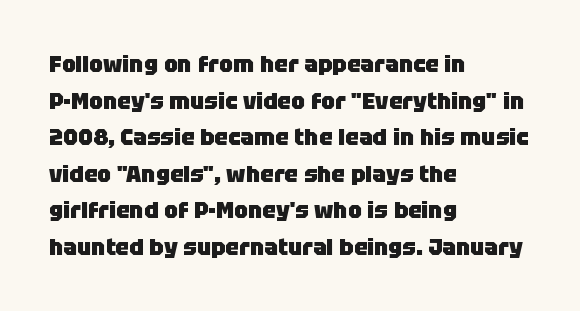
{"italic": "no", "bold": "yes", "underline": "no", "align": "left", "line_spacing": "normal", "line_spacing_ratio": 1.59, "letter_spacing": "normal", "letter_spacing_em": 0.0, "glyph_px": 23}
